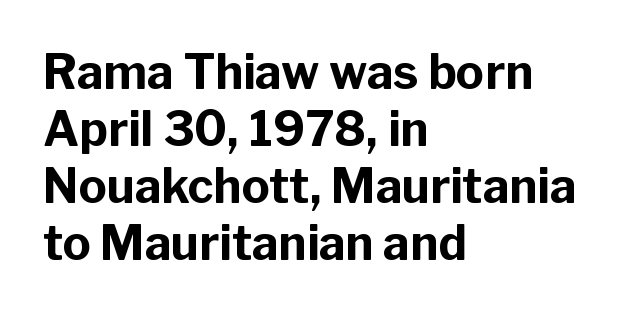
Q: Is the text bold? A: Yes.
Q: Is the text italic (slanted)? A: No, it is upright.
Q: Is the typeface a serif or a sans-serif typeface? A: Sans-serif.
Q: Is the text underlined? A: No.
Q: How is the paragraph aligned? A: Left-aligned.
Q: Is the spacing between letters normal or unusually wide? A: Normal.
Q: Width (condensed, normal, or wide)? A: Normal.
Q: Stroke contrast? A: Low.
Q: x-height? A: Medium.
Q: Monospaced? A: No.
